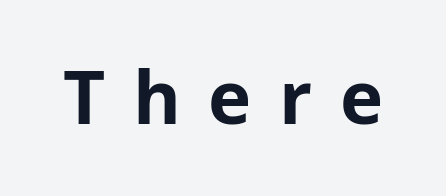
{"serif": "no", "italic": "no", "bold": "yes", "weight": "bold", "width": "normal", "stroke_contrast": "low", "x_height": "medium", "monospaced": "no", "underline": "no", "letter_spacing": "wide", "letter_spacing_em": 0.38, "glyph_px": 73}
